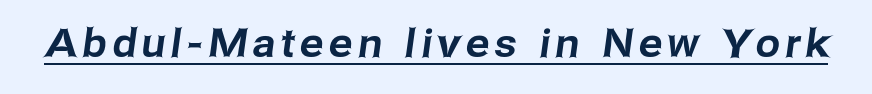
The image shows 39 px sans-serif type; set underlined; low stroke contrast and a medium x-height.
